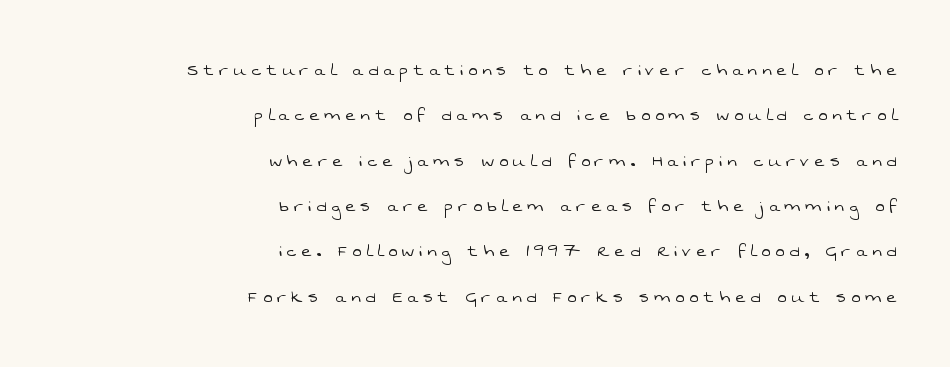
Q: Is the text bold? A: No.
Q: Is the text underlined? A: No.
Q: How is the paragraph aligned? A: Right-aligned.
Q: Is the spacing between letters normal or unusually wide? A: Unusually wide.
Q: Is the spacing between lines tight, normal or loose? A: Loose.
